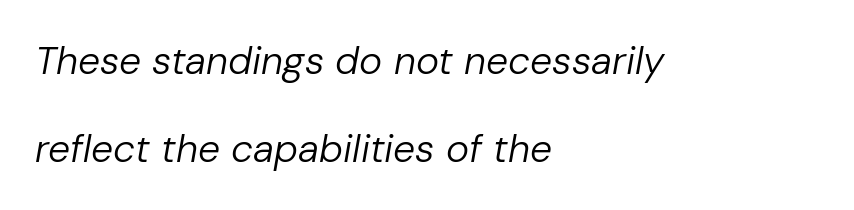
The image shows 39 px regular-weight type, italic (leaning right); set left-aligned, loose line spacing (2.25x), normal letter spacing, not underlined; low stroke contrast and a medium x-height.
